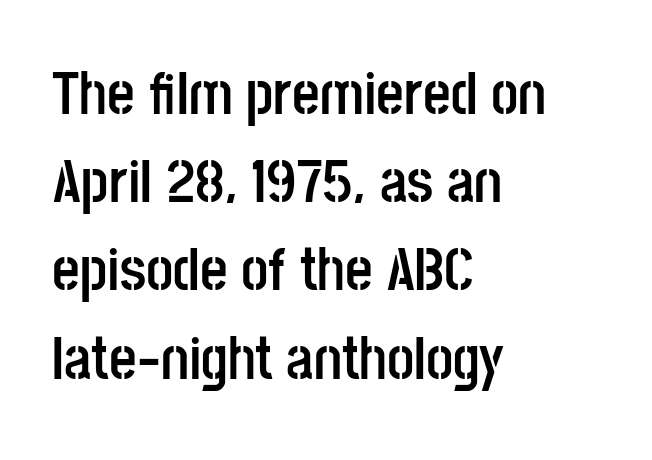
Q: Is the text bold? A: Yes.
Q: Is the text italic (slanted)? A: No, it is upright.
Q: Is the typeface a serif or a sans-serif typeface? A: Sans-serif.
Q: Is the text underlined? A: No.
Q: How is the paragraph aligned? A: Left-aligned.
Q: Is the spacing between letters normal or unusually wide? A: Normal.
Q: Is the spacing between lines tight, normal or loose? A: Normal.
Q: Width (condensed, normal, or wide)? A: Condensed.
Q: Stroke contrast? A: Low.
Q: x-height? A: Large.
Q: Monospaced? A: No.
